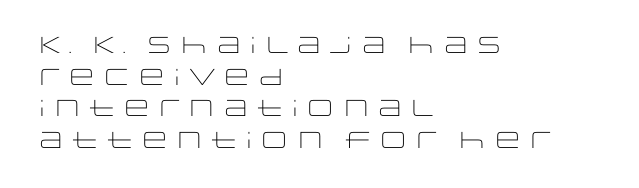
A roman cut, with each character standing at attention. Line spacing here is normal. The text block is weighted toward the left margin, trailing off unevenly rightward. Lines of text with bare space underneath. Nothing unusual about the tracking: characters are spaced as the font intends. A quiet, ordinary-to-light weight characterises the typeface.
